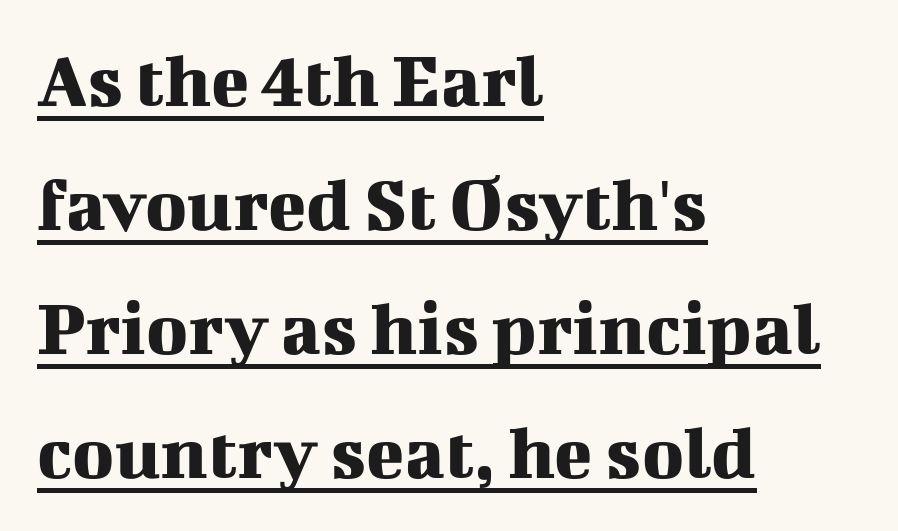
The image shows 79 px serif type, upright; set left-aligned, normal line spacing (1.57x), normal letter spacing, underlined; medium stroke contrast and a medium x-height.
